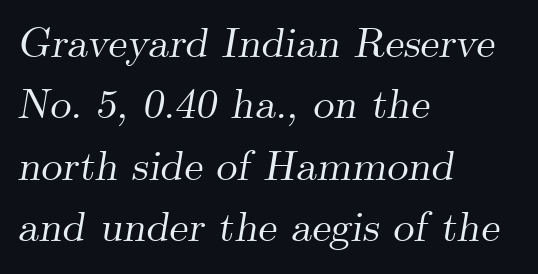
The image shows 42 px serif type, italic (leaning right); set left-aligned, normal line spacing (1.46x), normal letter spacing, not underlined; medium stroke contrast and a small x-height.
